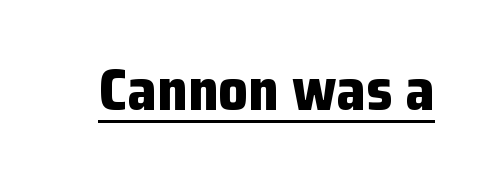
The image shows 59 px bold sans-serif type, upright; set normal letter spacing, underlined; low stroke contrast and a medium x-height.
